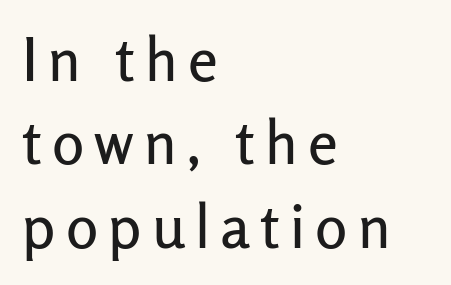
The image shows 60 px sans-serif type, upright; set left-aligned, normal line spacing (1.39x), not underlined; low stroke contrast and a medium x-height.
